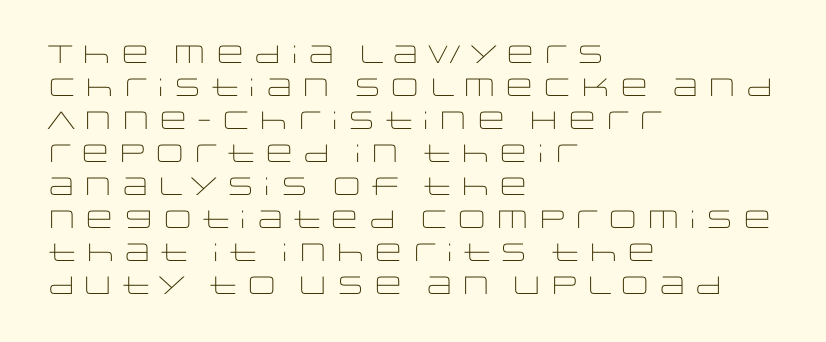
{"italic": "no", "bold": "no", "underline": "no", "align": "left", "line_spacing": "normal", "line_spacing_ratio": 1.32, "letter_spacing": "normal", "letter_spacing_em": 0.0, "glyph_px": 25}
